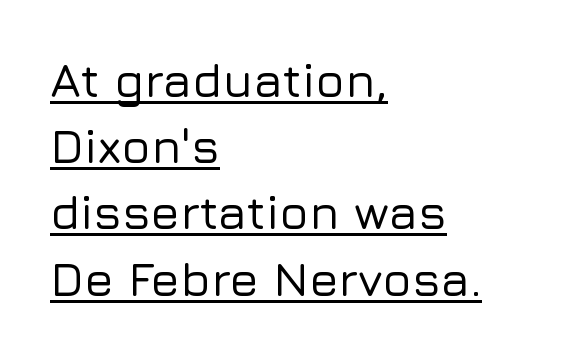
A continuous stroke trails under the words, as in a hyperlink. The type is set solid horizontally, with unmodified tracking. If you drew a line through each stem, it would be perfectly vertical. You can tell from the bare stems that sans-serif type was used.
